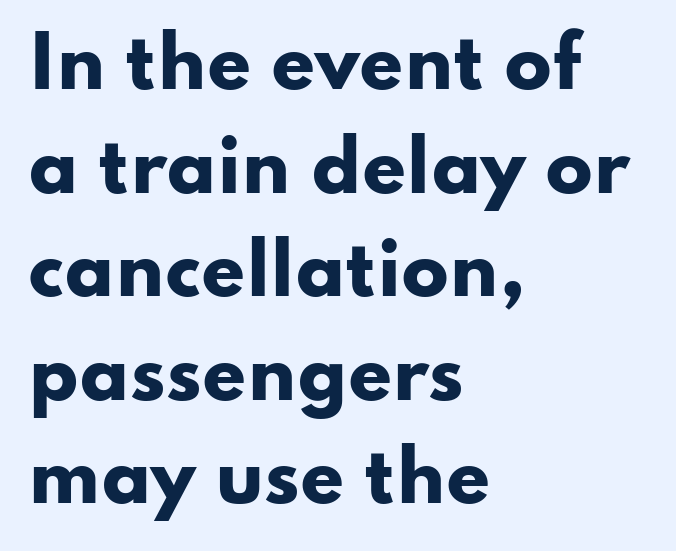
{"serif": "no", "italic": "no", "bold": "yes", "weight": "heavy", "width": "wide", "stroke_contrast": "low", "x_height": "small", "monospaced": "no", "underline": "no", "align": "left", "line_spacing": "normal", "line_spacing_ratio": 1.48, "letter_spacing": "normal", "letter_spacing_em": 0.0, "glyph_px": 70}
